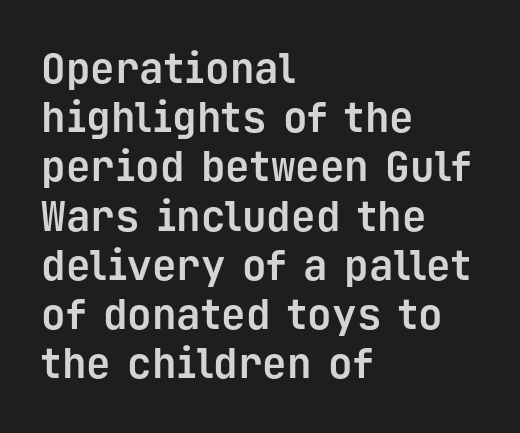
Q: Is the text bold? A: Yes.
Q: Is the text italic (slanted)? A: No, it is upright.
Q: Is the typeface a serif or a sans-serif typeface? A: Sans-serif.
Q: Is the text underlined? A: No.
Q: How is the paragraph aligned? A: Left-aligned.
Q: Is the spacing between letters normal or unusually wide? A: Normal.
Q: Width (condensed, normal, or wide)? A: Normal.
Q: Stroke contrast? A: Low.
Q: x-height? A: Medium.
Q: Monospaced? A: Yes.
